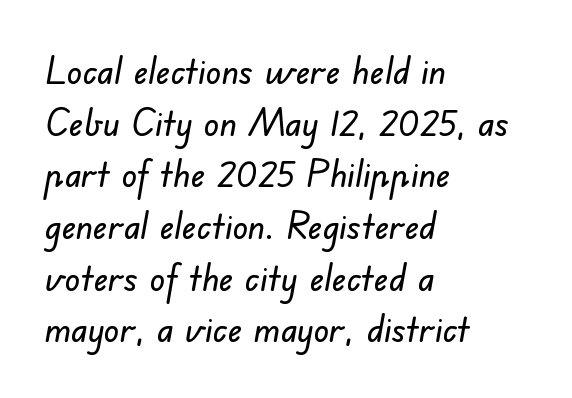
{"serif": "no", "width": "normal", "stroke_contrast": "low", "x_height": "small", "monospaced": "no", "underline": "no", "align": "left", "line_spacing": "normal", "line_spacing_ratio": 1.36, "letter_spacing": "normal", "letter_spacing_em": 0.0, "glyph_px": 38}
